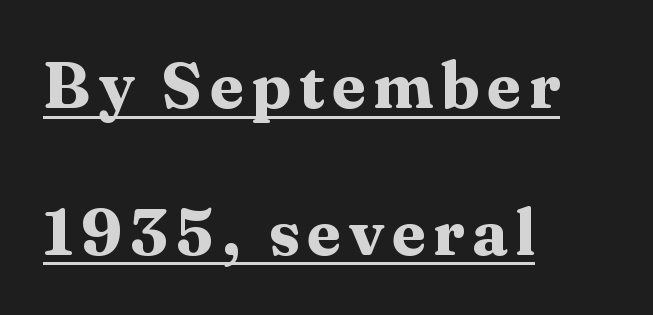
{"serif": "yes", "italic": "no", "bold": "yes", "weight": "bold", "width": "normal", "stroke_contrast": "medium", "x_height": "medium", "monospaced": "no", "underline": "yes", "align": "left", "line_spacing": "loose", "line_spacing_ratio": 2.22, "glyph_px": 66}
